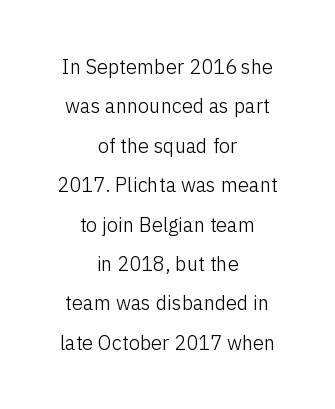
Q: Is the text bold? A: No.
Q: Is the text italic (slanted)? A: No, it is upright.
Q: Is the text underlined? A: No.
Q: How is the paragraph aligned? A: Centered.
Q: Is the spacing between letters normal or unusually wide? A: Normal.
Q: Is the spacing between lines tight, normal or loose? A: Loose.
